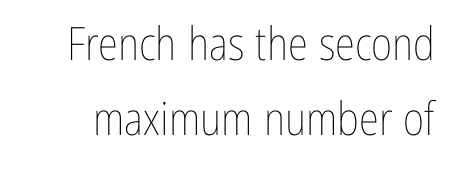
This sample uses an upright cut, with every glyph sitting square on the baseline. Character widths vary here, with narrow letters taking less room than wide ones. A light-to-regular cut is what we see here. The space beneath each line is pristine and unruled.
